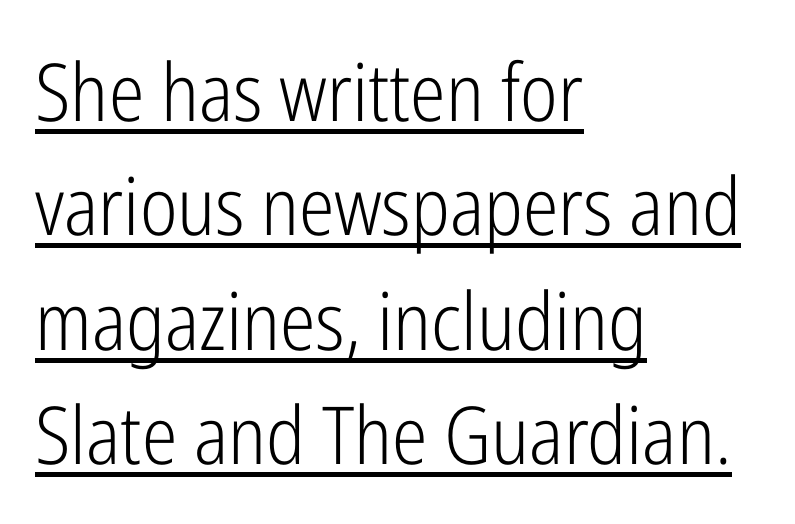
The image shows 80 px light, condensed sans-serif type, upright; set left-aligned, normal line spacing (1.43x), normal letter spacing, underlined; low stroke contrast and a medium x-height.
